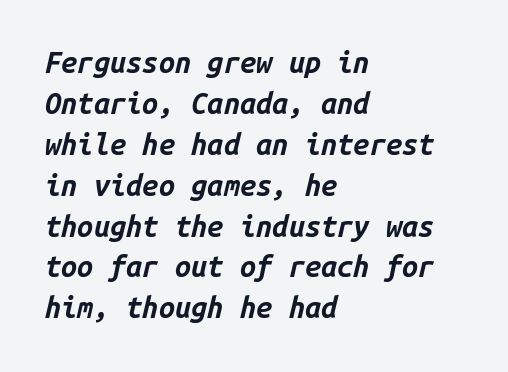
Successive baselines arrive at the customary interval. Each glyph is drawn with heavy, bold strokes. The lines in this sample share a left origin and differ only in where they stop. This sample has the even, mechanical cadence of fixed-width lettering.
